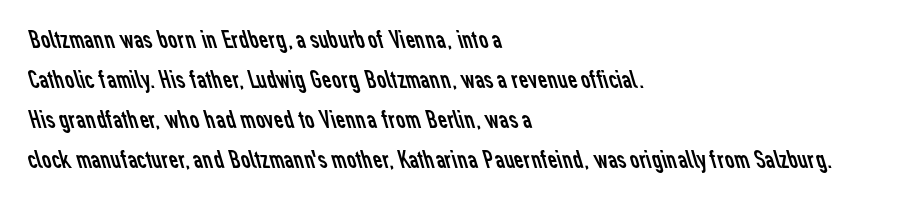
Compared with typical body copy, the letter spacing here is the same. Any mark beneath the type? The region is blank. The characters are drawn with everyday or finer stroke widths. Left-aligned paragraph, ragged on the right. Whoever set this chose a conventional vertical rhythm.
